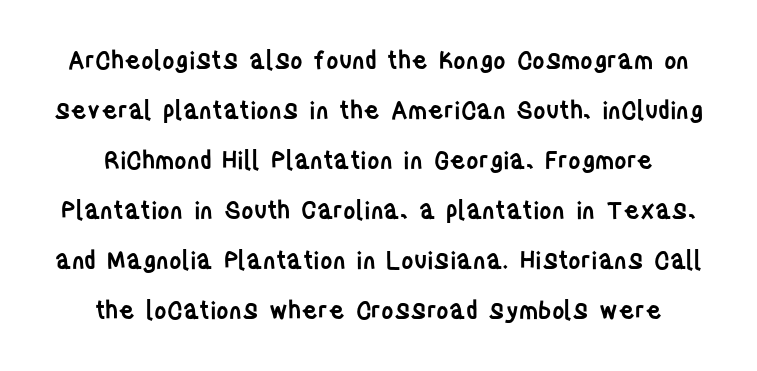
The image shows 24 px text type, upright; set loose line spacing (2.08x), normal letter spacing, not underlined.
